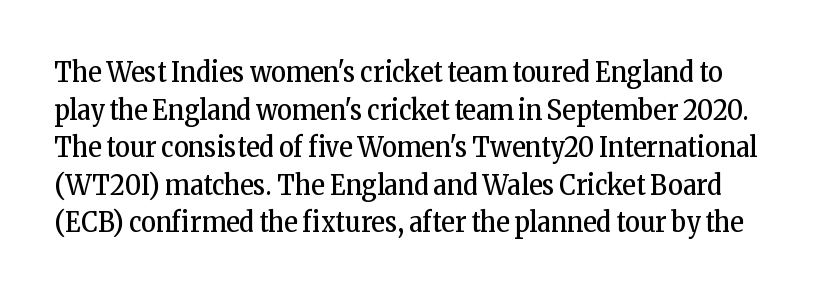
Q: Is the text bold? A: No.
Q: Is the text italic (slanted)? A: No, it is upright.
Q: Is the typeface a serif or a sans-serif typeface? A: Serif.
Q: Is the text underlined? A: No.
Q: Is the spacing between letters normal or unusually wide? A: Normal.
Q: Is the spacing between lines tight, normal or loose? A: Normal.
Q: Width (condensed, normal, or wide)? A: Condensed.
Q: Stroke contrast? A: Low.
Q: x-height? A: Medium.
Q: Monospaced? A: No.
